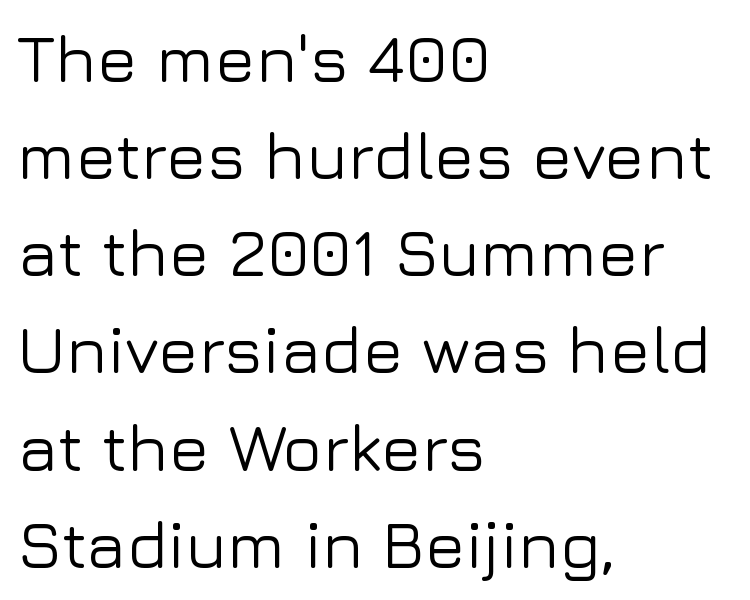
{"serif": "no", "italic": "no", "width": "normal", "stroke_contrast": "low", "x_height": "medium", "monospaced": "no", "underline": "no", "align": "left", "line_spacing": "normal", "line_spacing_ratio": 1.45, "letter_spacing": "normal", "letter_spacing_em": 0.0, "glyph_px": 67}
